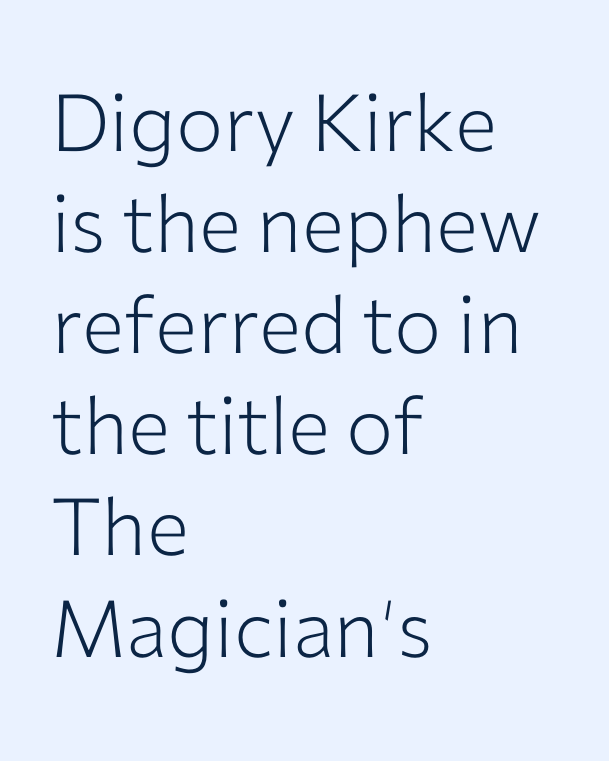
{"serif": "no", "italic": "no", "bold": "no", "weight": "light", "width": "normal", "stroke_contrast": "low", "x_height": "medium", "monospaced": "no", "underline": "no", "align": "left", "line_spacing": "normal", "line_spacing_ratio": 1.28, "letter_spacing": "normal", "letter_spacing_em": 0.0, "glyph_px": 79}
